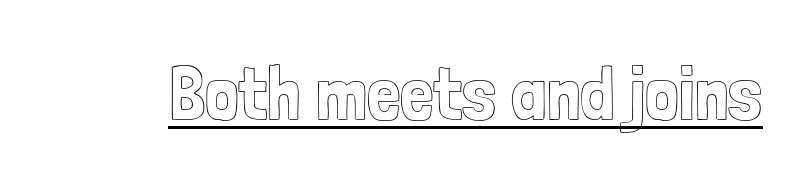
Q: Is the text italic (slanted)? A: No, it is upright.
Q: Is the text underlined? A: Yes.
Q: Is the spacing between letters normal or unusually wide? A: Normal.
Q: Width (condensed, normal, or wide)? A: Condensed.
Q: x-height? A: Medium.
Q: Monospaced? A: No.
